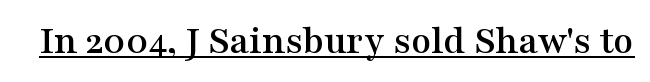
Q: Is the text italic (slanted)? A: No, it is upright.
Q: Is the typeface a serif or a sans-serif typeface? A: Serif.
Q: Is the text underlined? A: Yes.
Q: Is the spacing between letters normal or unusually wide? A: Normal.
Q: Width (condensed, normal, or wide)? A: Wide.
Q: Stroke contrast? A: Medium.
Q: x-height? A: Medium.
Q: Monospaced? A: No.
